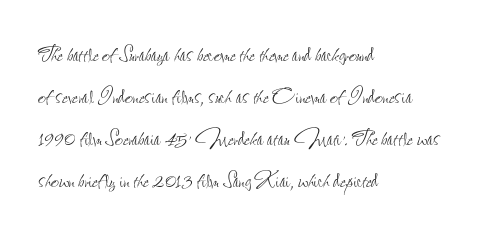
The image shows 28 px thin, condensed type; set left-aligned, normal line spacing (1.5x), normal letter spacing, not underlined; low stroke contrast and a small x-height.
